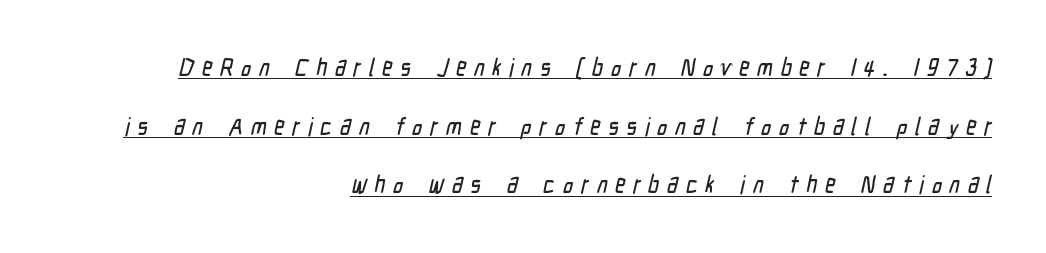
How would I describe the line gaps? Wide and relaxed. Caption: multi-line text, flush right, ragged left. Notice how a bar underscores the lettering throughout. The tracking jumps out immediately: characters are airy and widely separated.
